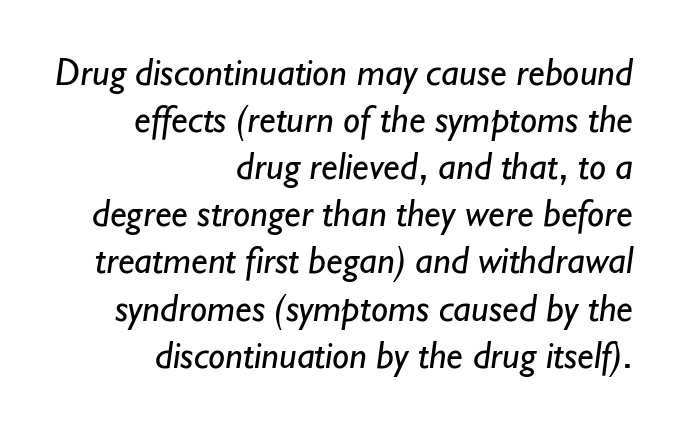
Nothing unusual about the tracking: characters are spaced as the font intends. Varying glyph widths throughout — classic text-font behaviour. Horizontal alignment here is rightward, an uncommon choice for prose. Are there feet on the stems? There aren't — it's a sans.
